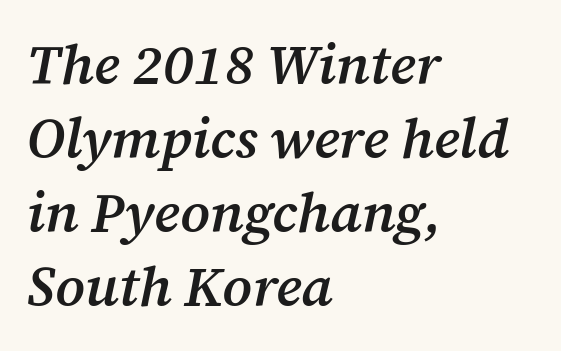
Notice the strokes are somewhat thickened but not fully heavy: this is a semibold. In terms of letterspacing, this is plain default setting. Old-style or modern, the face here clearly has serifs. The rendering uses natural spacing where letterforms have individual widths. The text carries the slant typical of an italic or oblique font. The gap between lines stays unmarked.
